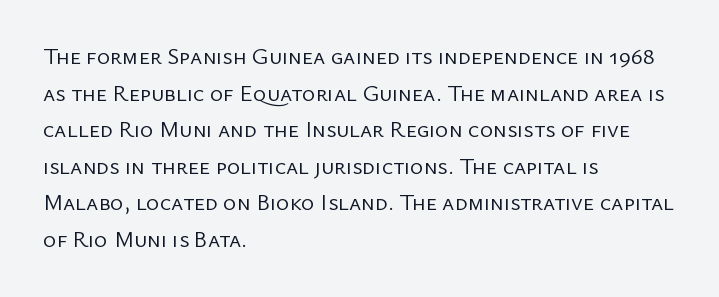
Notice how descenders clear the ascenders below comfortably — that's standard leading. Heft: none added — not bold. Posture: upright roman. The tracking reads as untouched default to a designer's eye. If you drew a ruler down the left edge, every line would touch it.
